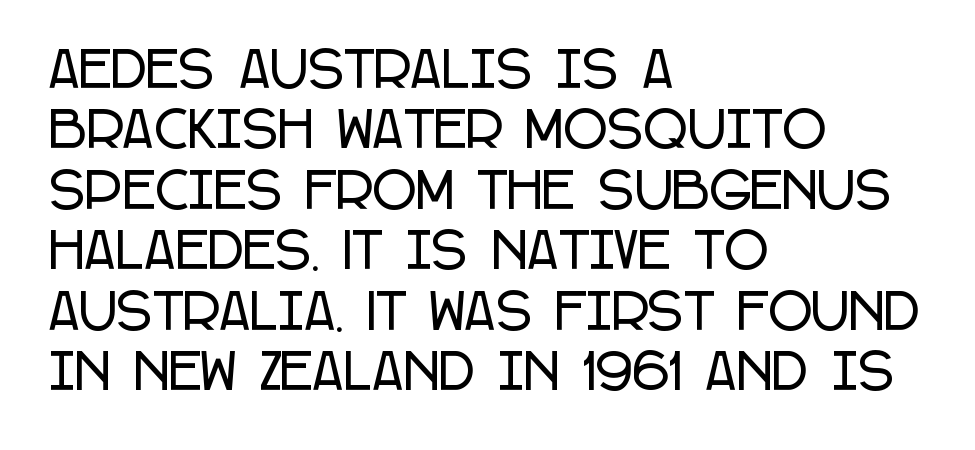
Serif or sans? Sans — the stroke terminals are bare. The passage is arranged the way most books set body copy — flush left. Short note: letters normally spaced. A typesetter would call this proportional, since set widths differ per character. Rows of type keep a routine distance in the vertical direction. Quick note: not italic, upright.
